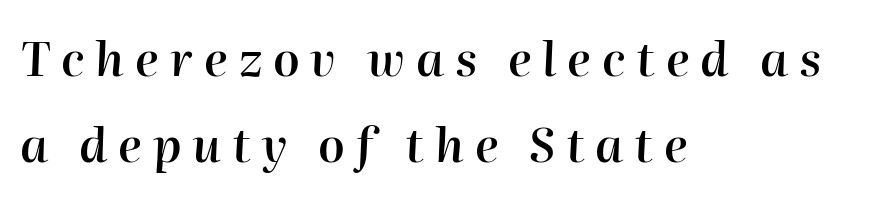
{"italic": "yes", "lean": "right", "slant_degrees": 2, "bold": "semi", "weight": "semibold", "width": "normal", "stroke_contrast": "high", "x_height": "medium", "monospaced": "no", "underline": "no", "align": "left", "line_spacing_ratio": 1.83, "letter_spacing": "wide", "letter_spacing_em": 0.23, "glyph_px": 47}
